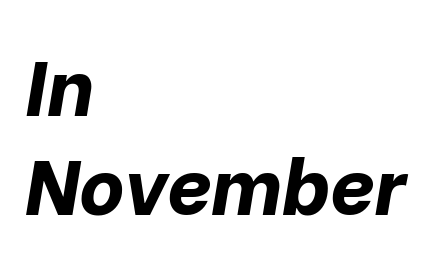
The image shows 78 px bold type, italic (leaning right); set left-aligned, normal line spacing (1.27x), normal letter spacing, not underlined; low stroke contrast and a medium x-height.
